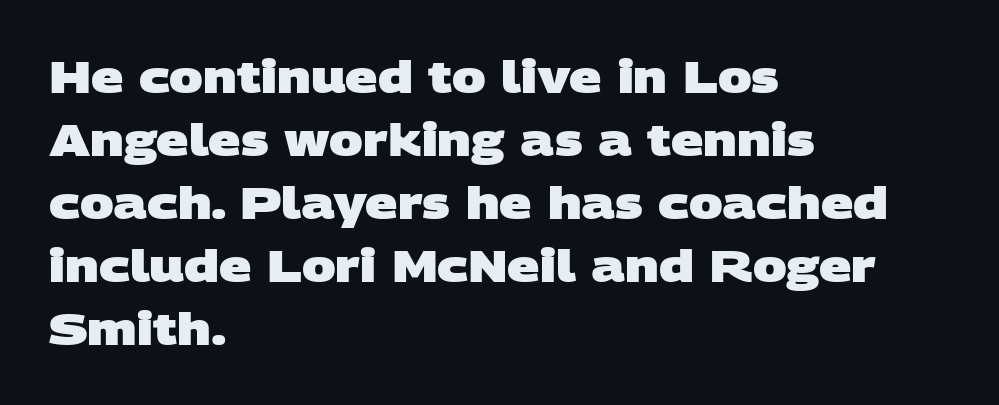
The image shows 45 px heavy, wide sans-serif type; set left-aligned, normal line spacing (1.4x), normal letter spacing, not underlined; low stroke contrast and a large x-height.
